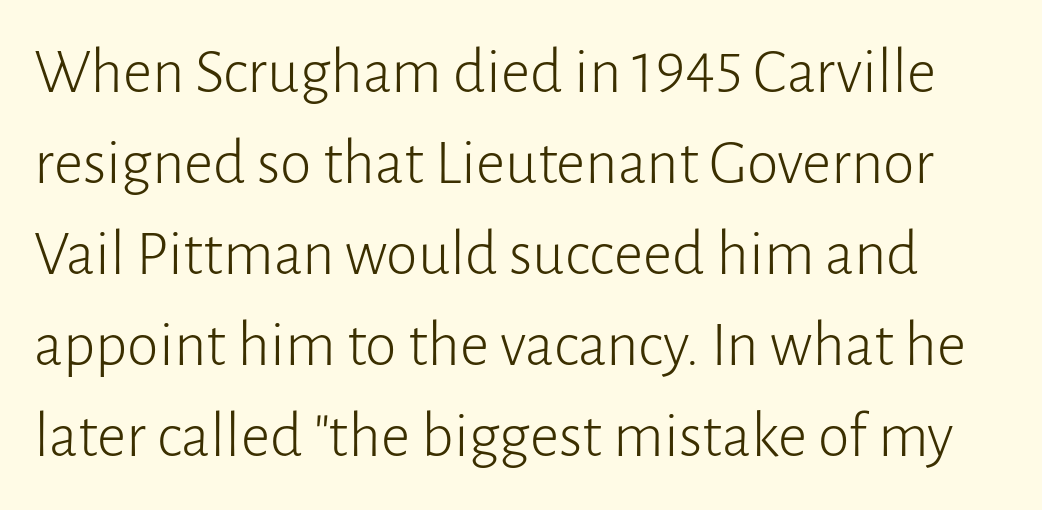
{"serif": "no", "italic": "no", "bold": "no", "weight": "light", "width": "normal", "stroke_contrast": "low", "x_height": "medium", "monospaced": "no", "underline": "no", "line_spacing": "normal", "line_spacing_ratio": 1.42, "letter_spacing": "normal", "letter_spacing_em": 0.0, "glyph_px": 64}
